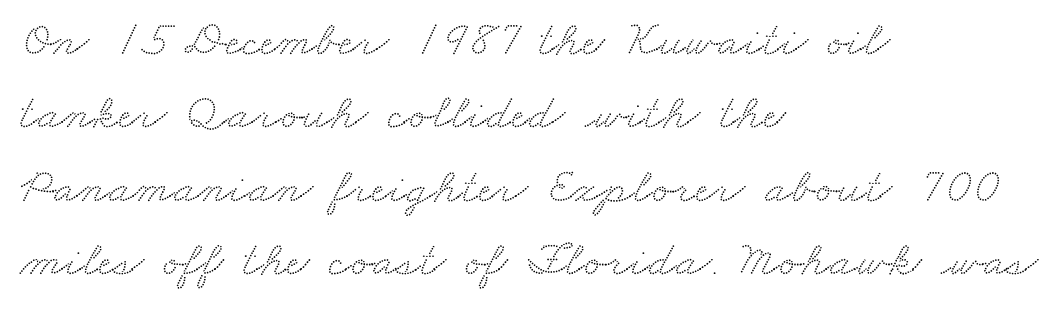
The image shows 50 px wide serif type; set left-aligned, normal line spacing (1.47x), normal letter spacing, not underlined; medium stroke contrast and a small x-height.
